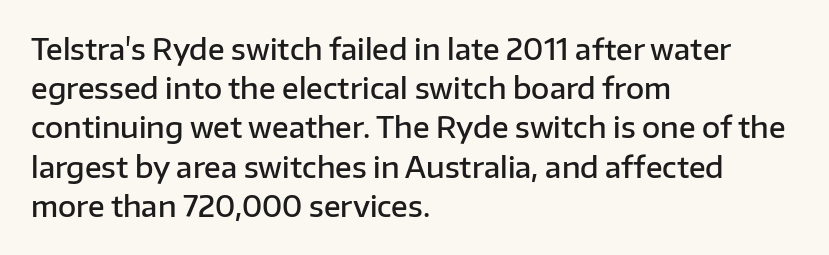
The image shows 28 px semibold sans-serif type, upright; set left-aligned, normal line spacing (1.4x), normal letter spacing, not underlined; low stroke contrast and a medium x-height.
